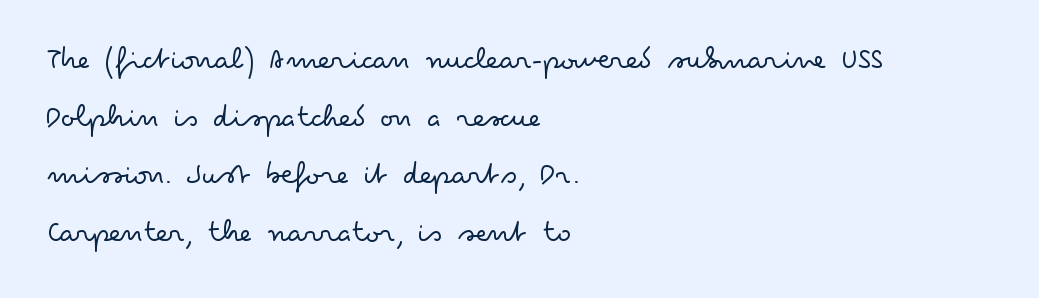
{"serif": "no", "italic": "no", "bold": "no", "weight": "light", "width": "wide", "stroke_contrast": "low", "x_height": "small", "monospaced": "no", "underline": "no", "align": "left", "line_spacing_ratio": 1.8, "letter_spacing": "normal", "letter_spacing_em": 0.0, "glyph_px": 32}
